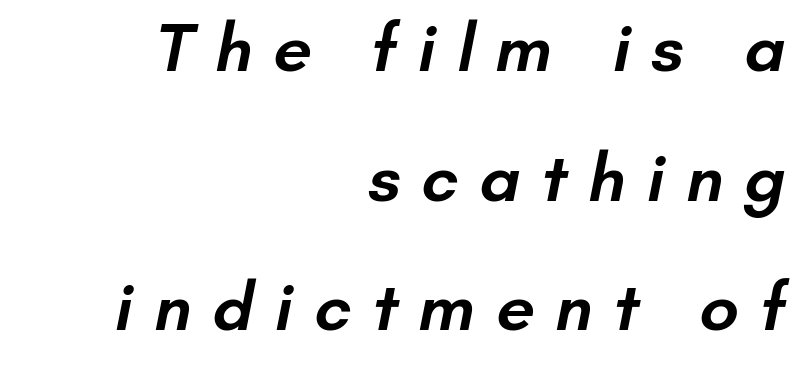
These lines carry some extra weight — a demibold, not a full bold. This sample has the flowing, uneven cadence of proportional lettering. Stroke terminals: plain, sans-serif. Notice how the passage keeps a crisp vertical edge on the right only. This sample uses expanded letter spacing, leaving extra air between glyphs.
